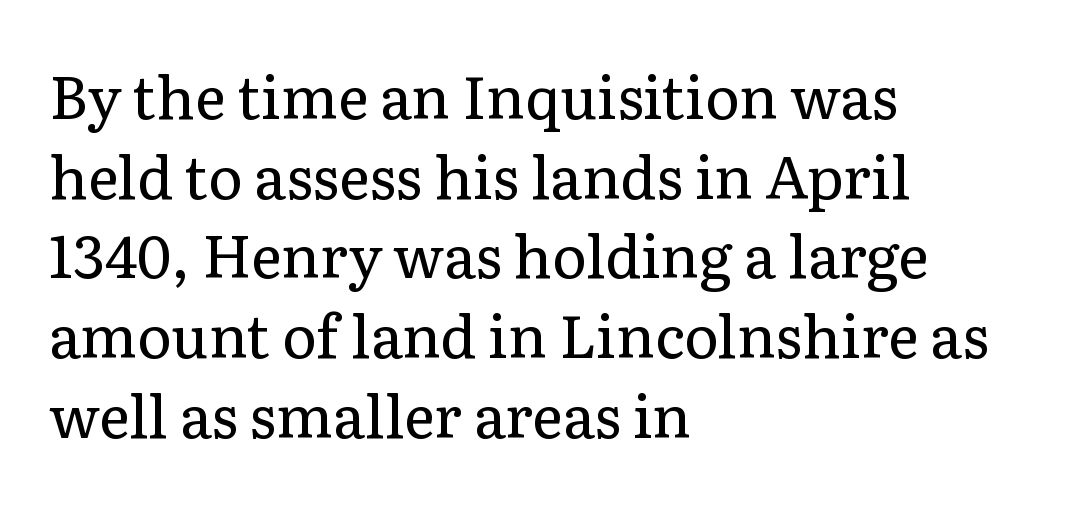
Classification — serif. The designer left line spacing at the default. Each word holds together tightly as a unit, with standard inter-letter gaps. Anything drawn beneath the words? Only blank space.
